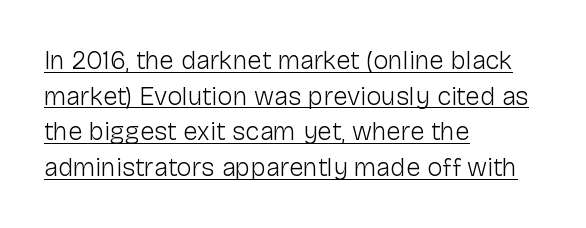
Q: Is the text bold? A: No.
Q: Is the text italic (slanted)? A: No, it is upright.
Q: Is the text underlined? A: Yes.
Q: How is the paragraph aligned? A: Left-aligned.
Q: Is the spacing between letters normal or unusually wide? A: Normal.
Q: Is the spacing between lines tight, normal or loose? A: Normal.
